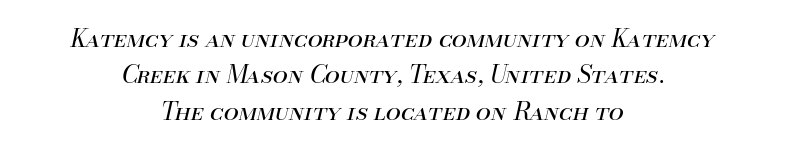
The image shows 24 px text type, italic (leaning right); set centered, normal line spacing (1.52x), normal letter spacing, not underlined.
